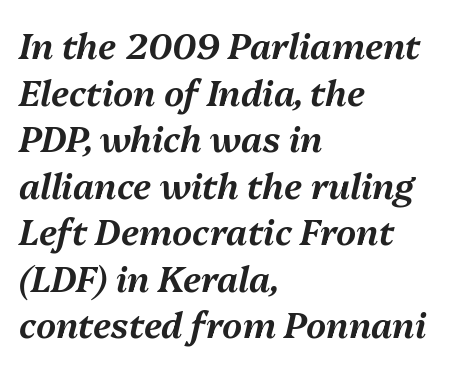
The letters are slanted; this is an italic face. No extra tracking has been applied to these lines. The letters advance in unequal steps, a hallmark of proportional type. Decoration check: the copy has no underline.
